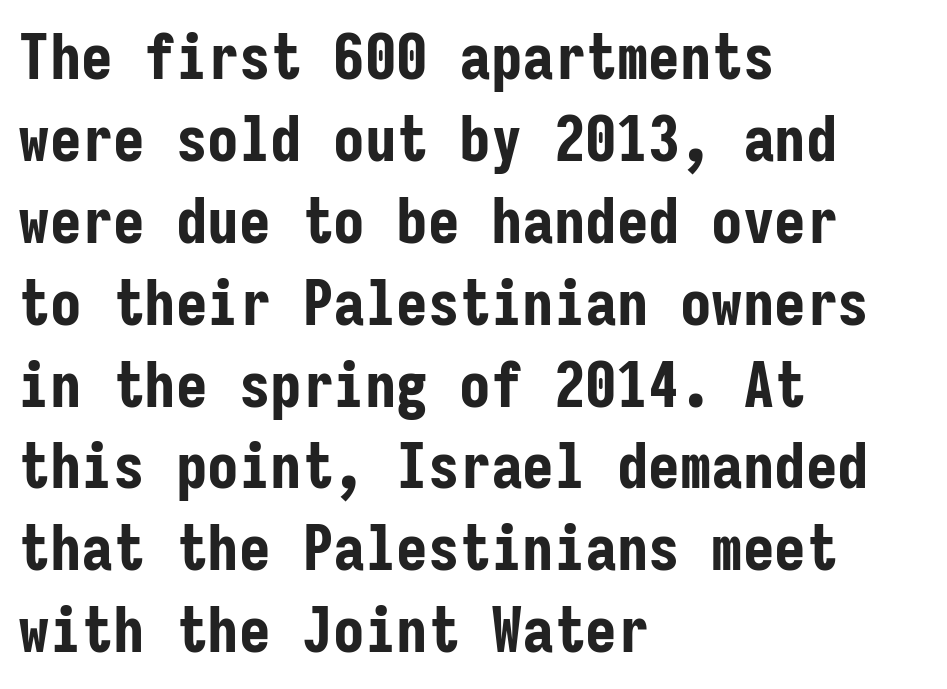
The image shows 63 px bold, condensed sans-serif type, upright, monospaced; set left-aligned, normal line spacing (1.3x), normal letter spacing, not underlined; low stroke contrast and a medium x-height.
